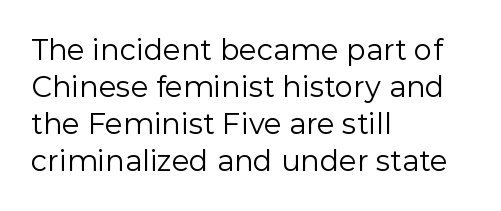
Q: Is the text bold? A: No.
Q: Is the text italic (slanted)? A: No, it is upright.
Q: Is the typeface a serif or a sans-serif typeface? A: Sans-serif.
Q: Is the text underlined? A: No.
Q: How is the paragraph aligned? A: Left-aligned.
Q: Is the spacing between letters normal or unusually wide? A: Normal.
Q: Is the spacing between lines tight, normal or loose? A: Normal.
Q: Width (condensed, normal, or wide)? A: Normal.
Q: Stroke contrast? A: Low.
Q: x-height? A: Medium.
Q: Monospaced? A: No.
